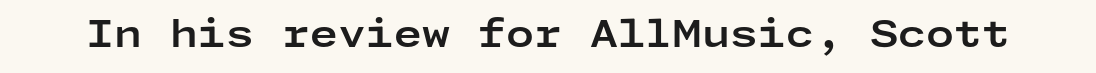
You could call the tracking neutral — neither tight nor loose. No feet cap the strokes, marking this as sans-serif type. Nope, not italic — everything's standing straight. These words are printed bold, with thick strokes throughout. The words here are not underlined.
